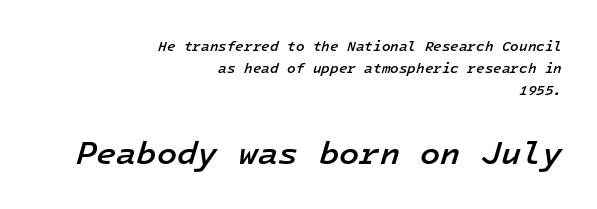
Each row of text sits above clean, open space. Does the leading feel generous? No, just average. A flush-right, rag-left setting is used for this passage. The more generous point size was reserved for the lower chunk. The typography opts for an oblique posture over an upright one.
